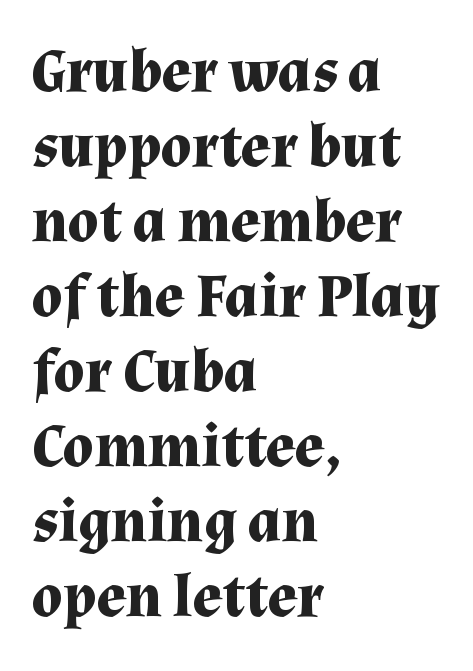
{"serif": "yes", "italic": "no", "bold": "yes", "weight": "bold", "width": "normal", "stroke_contrast": "medium", "x_height": "medium", "monospaced": "no", "underline": "no", "align": "left", "line_spacing_ratio": 1.23, "letter_spacing": "normal", "letter_spacing_em": 0.0, "glyph_px": 61}
